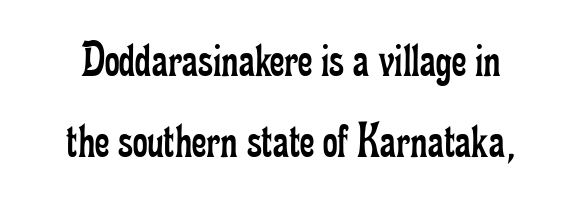
Q: Is the text bold? A: No.
Q: Is the text italic (slanted)? A: No, it is upright.
Q: Is the typeface a serif or a sans-serif typeface? A: Serif.
Q: Is the text underlined? A: No.
Q: Is the spacing between letters normal or unusually wide? A: Normal.
Q: Is the spacing between lines tight, normal or loose? A: Normal.
Q: Width (condensed, normal, or wide)? A: Condensed.
Q: Stroke contrast? A: Low.
Q: x-height? A: Small.
Q: Monospaced? A: No.
